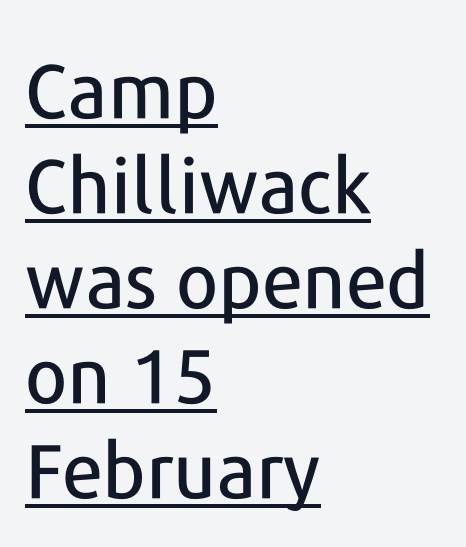
The image shows 76 px sans-serif type, upright; set left-aligned, normal line spacing (1.25x), normal letter spacing, underlined; low stroke contrast and a medium x-height.
